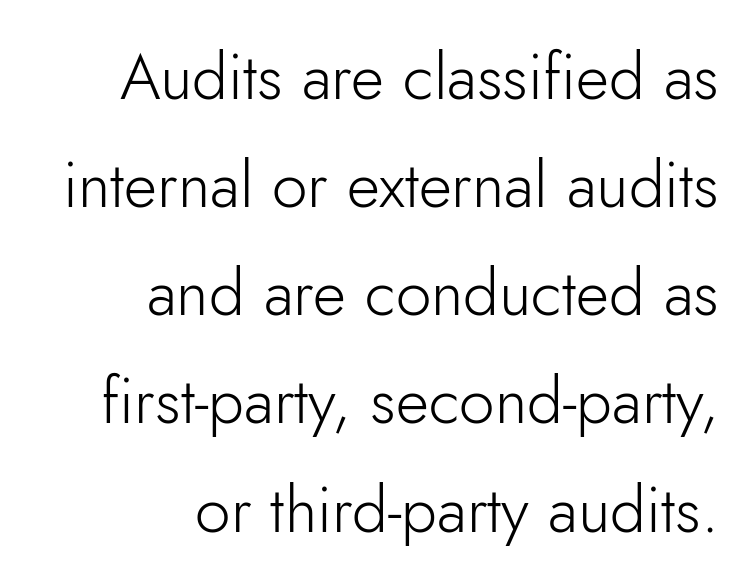
{"serif": "no", "italic": "no", "bold": "no", "weight": "light", "width": "normal", "stroke_contrast": "low", "x_height": "small", "monospaced": "no", "underline": "no", "align": "right", "line_spacing": "normal", "line_spacing_ratio": 1.69, "letter_spacing": "normal", "letter_spacing_em": 0.0, "glyph_px": 64}
